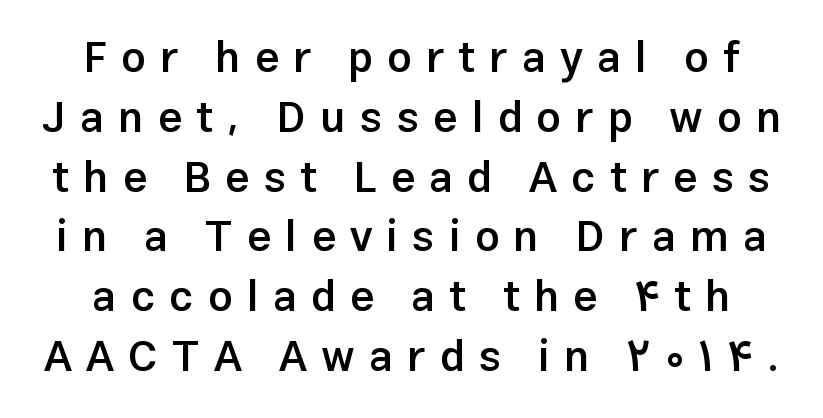
I'd call this a sans setting — the letters go barefoot. Spacing verdict: proportional, widths tailored to each character. The rendering uses a semibold face; strokes are thickened but not to full bold. The gaps between neighbouring characters are conspicuously large.
